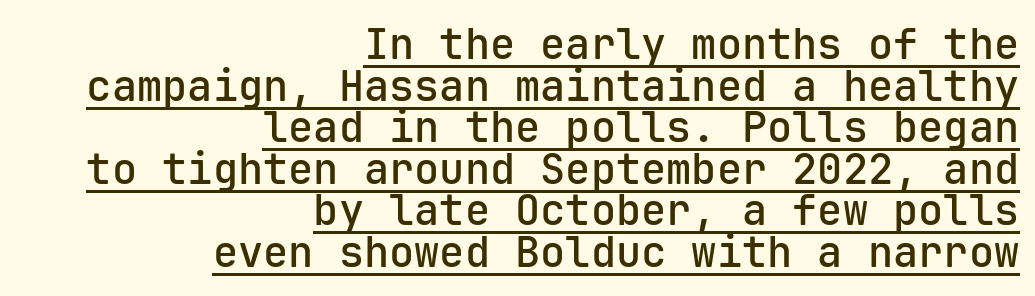
The image shows 42 px semibold sans-serif type, upright, monospaced; set right-aligned, tight line spacing (0.99x), normal letter spacing, underlined; low stroke contrast and a medium x-height.
